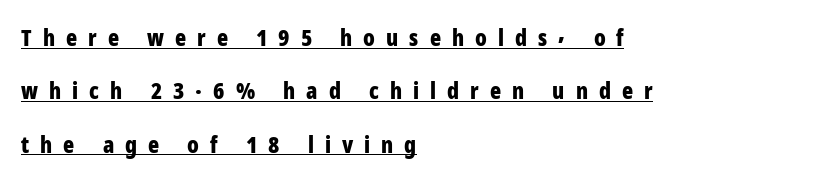
{"italic": "no", "bold": "yes", "underline": "yes", "align": "left", "line_spacing": "loose", "line_spacing_ratio": 2.32, "letter_spacing": "wide", "letter_spacing_em": 0.48, "glyph_px": 23}
